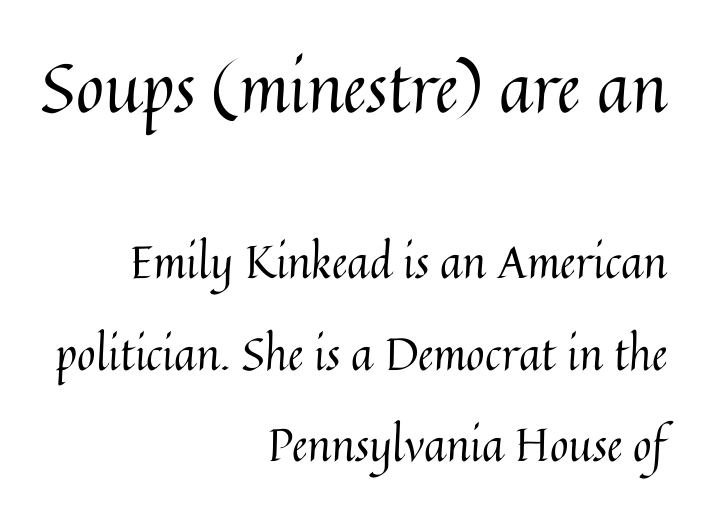
Q: Is the text bold? A: No.
Q: Is the text italic (slanted)? A: Yes.
Q: Is the text underlined? A: No.
Q: How is the paragraph aligned? A: Right-aligned.
Q: Is the spacing between letters normal or unusually wide? A: Normal.
Q: Is the spacing between lines tight, normal or loose? A: Loose.
Q: Which block of text is set in a larger size, the first (top) or the second (bottom)? A: The first (top) one.
Q: Width (condensed, normal, or wide)? A: Normal.
Q: Stroke contrast? A: Medium.
Q: x-height? A: Medium.
Q: Monospaced? A: No.
